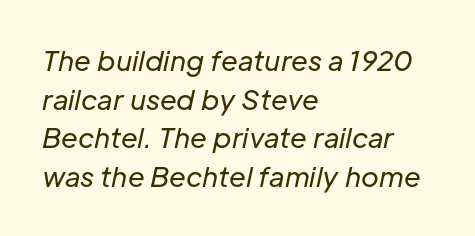
The strokes are not fattened; the text isn't bold. These lines sit exactly where default settings would place them. This rendering uses left alignment, leaving the right contour irregular. You can tell it's italic because the verticals aren't actually vertical.
